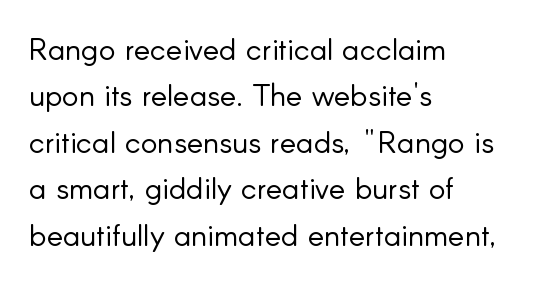
The image shows 31 px light sans-serif type, upright; set left-aligned, normal line spacing (1.5x), normal letter spacing, not underlined; low stroke contrast and a small x-height.
